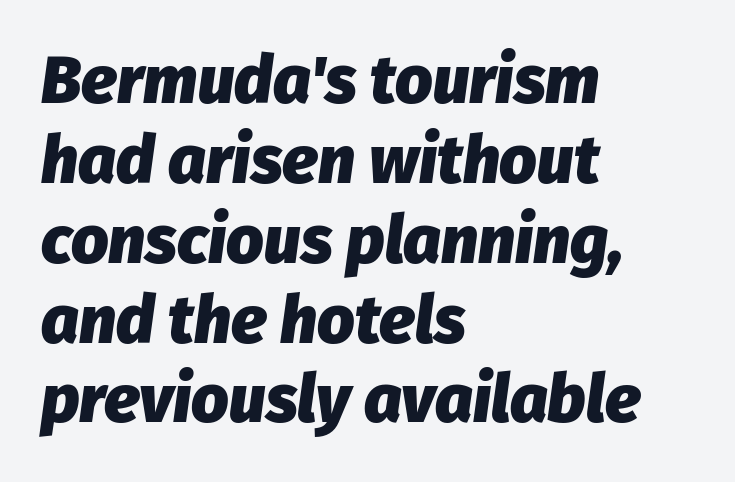
{"italic": "yes", "lean": "right", "slant_degrees": 8, "bold": "yes", "weight": "heavy", "width": "normal", "stroke_contrast": "low", "x_height": "medium", "monospaced": "no", "underline": "no", "align": "left", "line_spacing_ratio": 1.21, "letter_spacing": "normal", "letter_spacing_em": 0.0, "glyph_px": 66}
